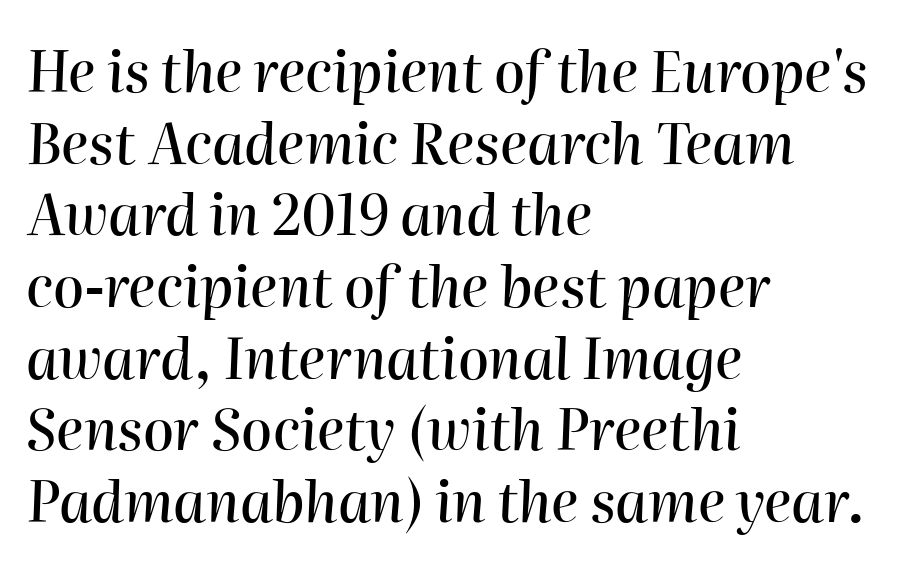
Q: Is the text italic (slanted)? A: Yes, it leans right by about 2 degrees.
Q: Is the text underlined? A: No.
Q: How is the paragraph aligned? A: Left-aligned.
Q: Is the spacing between letters normal or unusually wide? A: Normal.
Q: Is the spacing between lines tight, normal or loose? A: Normal.
Q: Width (condensed, normal, or wide)? A: Normal.
Q: Stroke contrast? A: High.
Q: x-height? A: Medium.
Q: Monospaced? A: No.
